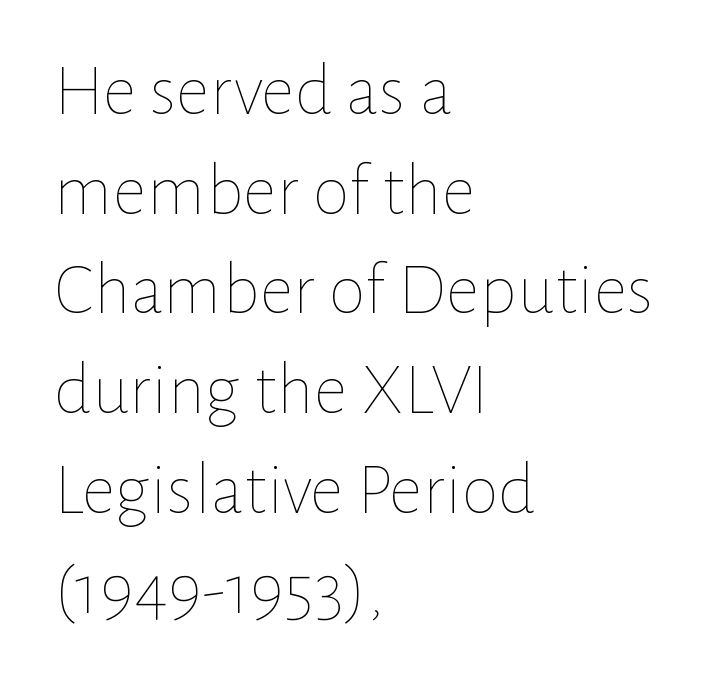
The image shows 75 px thin type, upright; set left-aligned, normal line spacing (1.33x), normal letter spacing, not underlined; low stroke contrast and a medium x-height.
